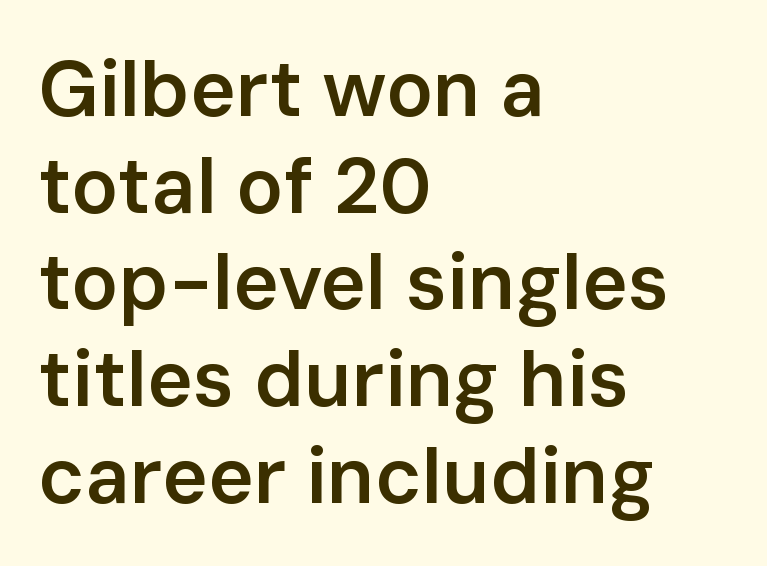
{"serif": "no", "italic": "no", "bold": "semi", "weight": "semibold", "width": "normal", "stroke_contrast": "low", "x_height": "medium", "monospaced": "no", "underline": "no", "align": "left", "line_spacing_ratio": 1.24, "letter_spacing": "normal", "letter_spacing_em": 0.0, "glyph_px": 78}
